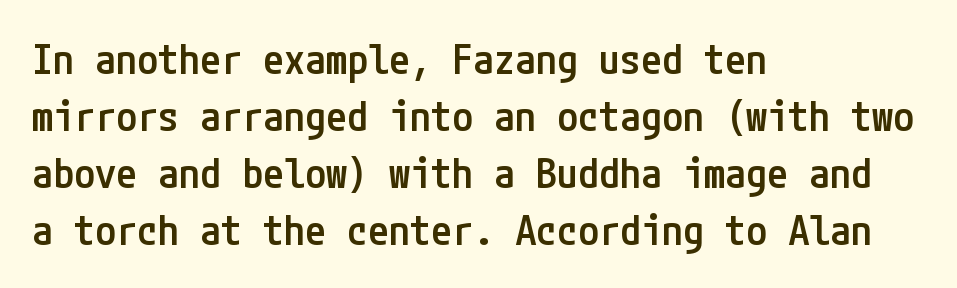
The image shows 42 px semibold, condensed sans-serif type, upright; set left-aligned, normal line spacing (1.36x), normal letter spacing, not underlined; low stroke contrast and a medium x-height.
